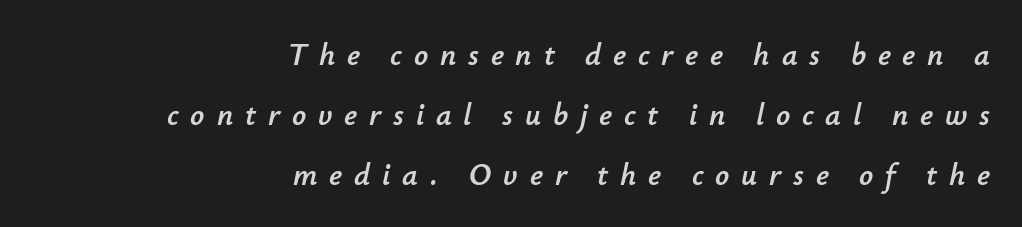
Q: Is the text italic (slanted)? A: Yes, it leans right by about 12 degrees.
Q: Is the text underlined? A: No.
Q: How is the paragraph aligned? A: Right-aligned.
Q: Is the spacing between letters normal or unusually wide? A: Unusually wide.
Q: Is the spacing between lines tight, normal or loose? A: Loose.
Q: Width (condensed, normal, or wide)? A: Normal.
Q: Stroke contrast? A: Low.
Q: x-height? A: Small.
Q: Monospaced? A: No.
